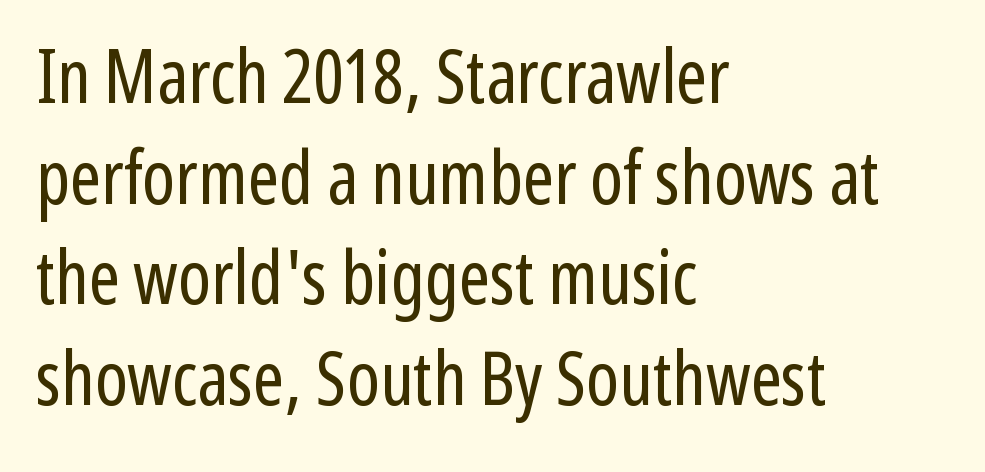
The image shows 74 px regular-weight, condensed sans-serif type, upright; set left-aligned, normal line spacing (1.36x), normal letter spacing, not underlined; low stroke contrast and a medium x-height.
